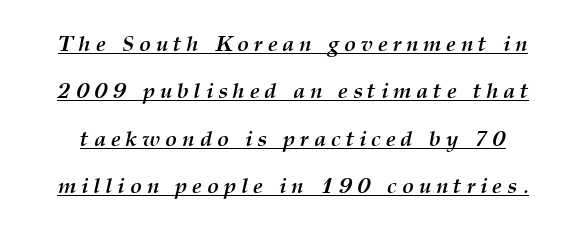
Caption: lettering with a line underneath. Summary of weight: heavy, a full bold. The rendering inserts visible extra space after every character. One glance says open: line gaps are wider than usual. Slanted lettering throughout.
